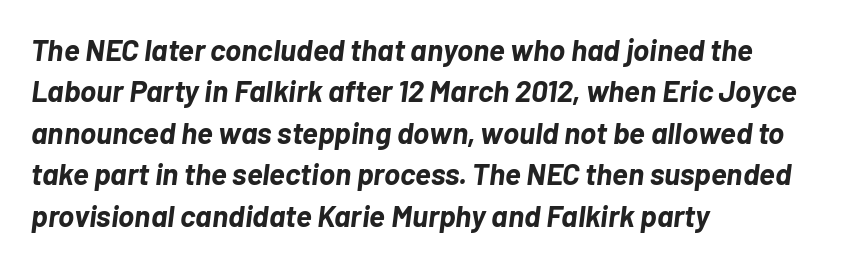
Q: Is the text bold? A: Yes.
Q: Is the text italic (slanted)? A: Yes, it leans right by about 7 degrees.
Q: Is the text underlined? A: No.
Q: How is the paragraph aligned? A: Left-aligned.
Q: Is the spacing between letters normal or unusually wide? A: Normal.
Q: Is the spacing between lines tight, normal or loose? A: Normal.
Q: Width (condensed, normal, or wide)? A: Normal.
Q: Stroke contrast? A: Low.
Q: x-height? A: Medium.
Q: Monospaced? A: No.
